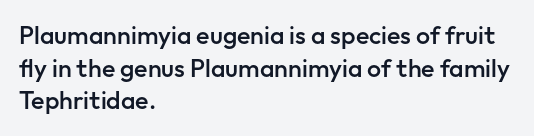
The image shows 25 px text type, upright; set left-aligned, normal line spacing (1.31x), normal letter spacing, not underlined.
